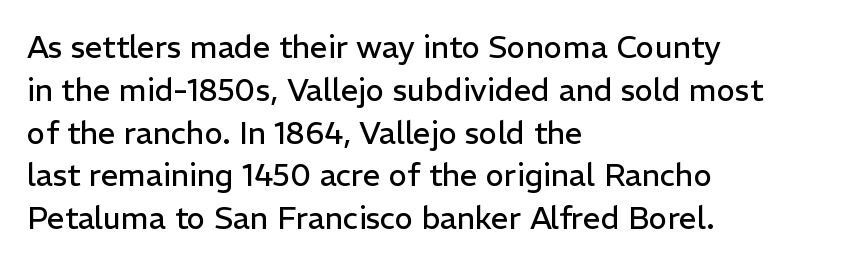
The image shows 31 px regular-weight sans-serif type, upright; set left-aligned, normal line spacing (1.38x), normal letter spacing, not underlined; low stroke contrast and a medium x-height.
